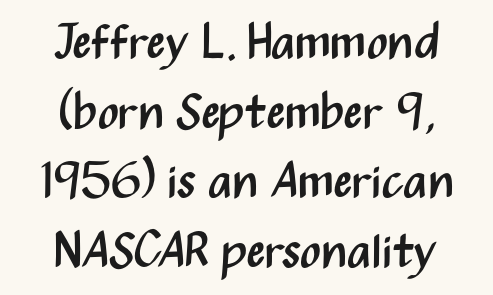
Summary of vertical rhythm: regular, with standard interline spacing. Words float on clear page, feet unadorned. Posture: vertical. Which margin do the lines hug? Neither — every line sits in the middle.
